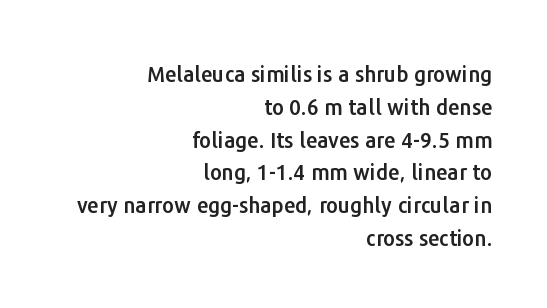
Compared with a flush-left layout, this one pins lines to the opposite, right side. Compared with typical body copy, the letter spacing here is the same. The specimen omits any rule beneath the text block's lines. Upright lettering throughout. These lines sit exactly where default settings would place them.
